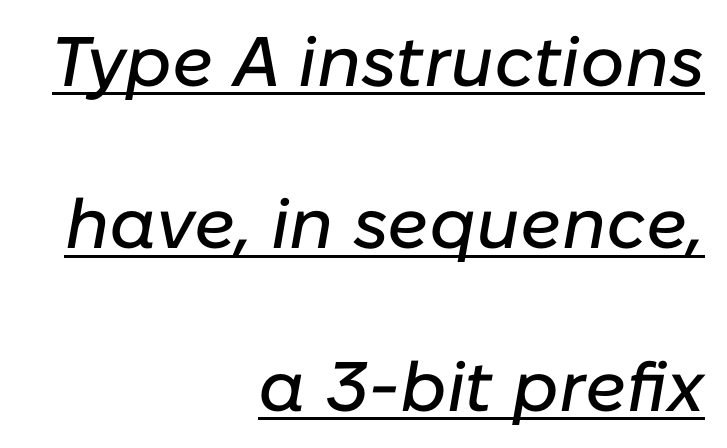
Q: Is the text italic (slanted)? A: Yes, it leans right by about 10 degrees.
Q: Is the text underlined? A: Yes.
Q: How is the paragraph aligned? A: Right-aligned.
Q: Is the spacing between letters normal or unusually wide? A: Normal.
Q: Is the spacing between lines tight, normal or loose? A: Loose.
Q: Width (condensed, normal, or wide)? A: Normal.
Q: Stroke contrast? A: Low.
Q: x-height? A: Medium.
Q: Monospaced? A: No.
